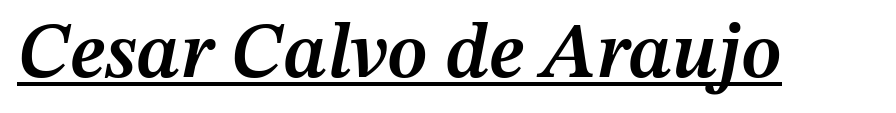
{"italic": "yes", "lean": "right", "slant_degrees": 12, "bold": "semi", "weight": "semibold", "width": "normal", "stroke_contrast": "medium", "x_height": "medium", "monospaced": "no", "underline": "yes", "letter_spacing": "normal", "letter_spacing_em": 0.0, "glyph_px": 78}
